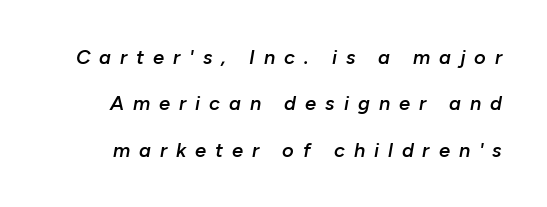
Bare-footed words on every line. Slant detected: the letters are inclined. Semibold letterforms, between regular and bold. Interline gaps are noticeably wide in this sample. The tracking jumps out immediately: characters are airy and widely separated.
